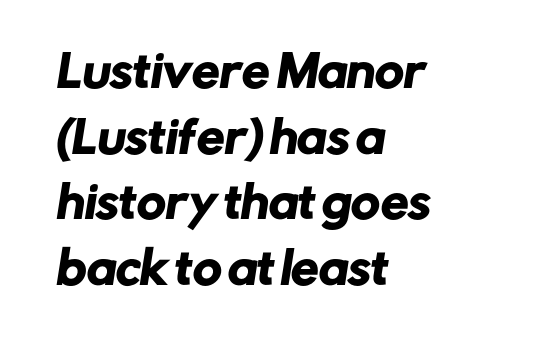
Unlike a traditional serif, this face leaves its strokes unadorned. Honestly, the row spacing looks completely unremarkable. Observe the ordinary spacing: letters are neighbours, not strangers. The compositor pushed each line to the left boundary.
